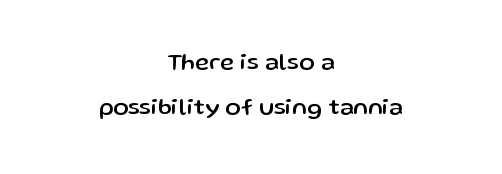
Default kerning and tracking; the words read as compact shapes. How would I describe the line gaps? Wide and relaxed. Anything drawn beneath the words? Only blank space. Layout note: lines centered. You can tell it's not italic because the verticals are truly vertical.
